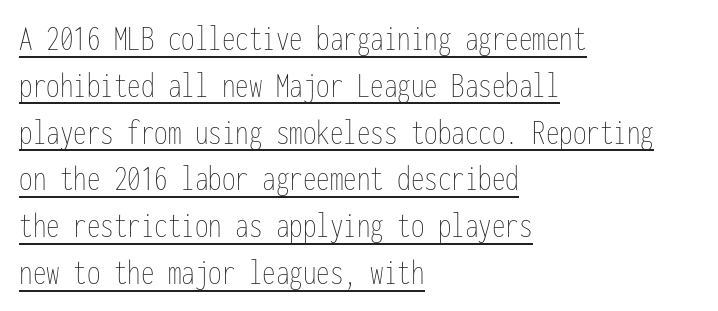
Q: Is the text bold? A: No.
Q: Is the text italic (slanted)? A: No, it is upright.
Q: Is the text underlined? A: Yes.
Q: How is the paragraph aligned? A: Left-aligned.
Q: Is the spacing between letters normal or unusually wide? A: Normal.
Q: Is the spacing between lines tight, normal or loose? A: Normal.
Q: Width (condensed, normal, or wide)? A: Condensed.
Q: Stroke contrast? A: Low.
Q: x-height? A: Medium.
Q: Monospaced? A: Yes.
